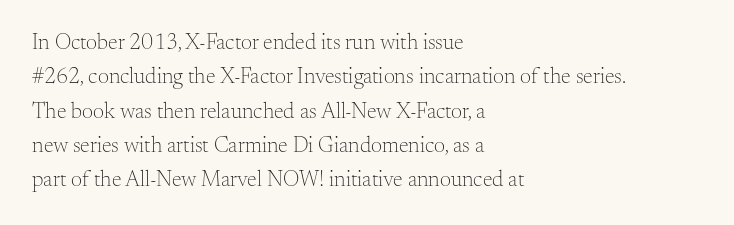
The image shows 22 px text type, upright; set left-aligned, normal line spacing (1.56x), normal letter spacing, not underlined.
